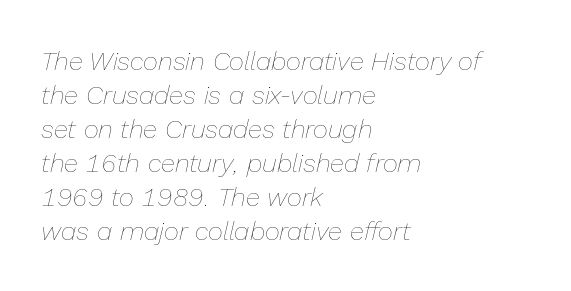
Summary of weight: not heavy and not bold. Which margin do the lines hug? The left one — the right edge is uneven. Check under the words: just untouched page. Whoever set this chose a conventional vertical rhythm.
